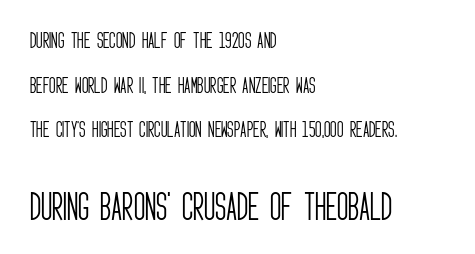
Proportional: the letters do not fall into vertical columns. The letters stand straight up with perfectly vertical stems. Is the letter spacing exaggerated? No — it looks like the ordinary default. Does the copy run flush right? No — it runs flush left.
